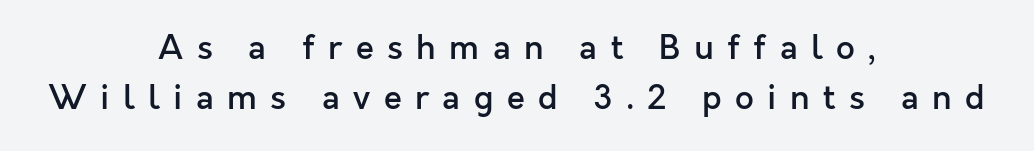
{"serif": "no", "italic": "no", "bold": "semi", "weight": "semibold", "width": "normal", "x_height": "medium", "monospaced": "no", "underline": "no", "align": "center", "line_spacing": "normal", "line_spacing_ratio": 1.53, "letter_spacing": "wide", "letter_spacing_em": 0.41, "glyph_px": 33}
